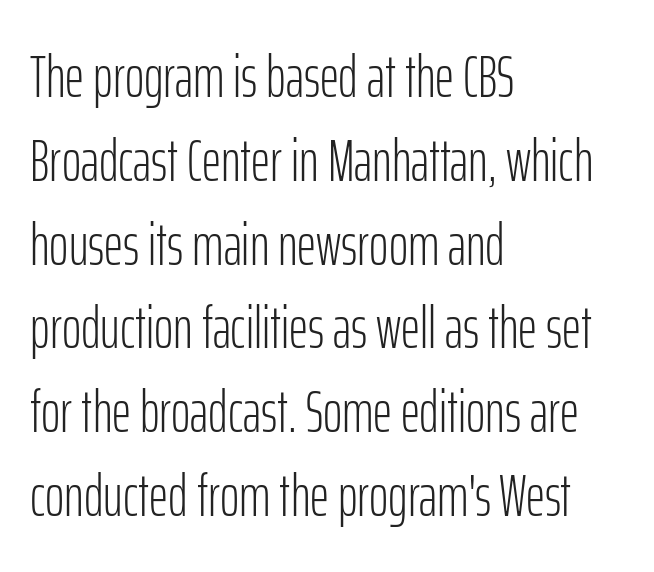
The image shows 59 px light, condensed sans-serif type, upright; set left-aligned, normal line spacing (1.42x), normal letter spacing, not underlined; low stroke contrast and a medium x-height.
